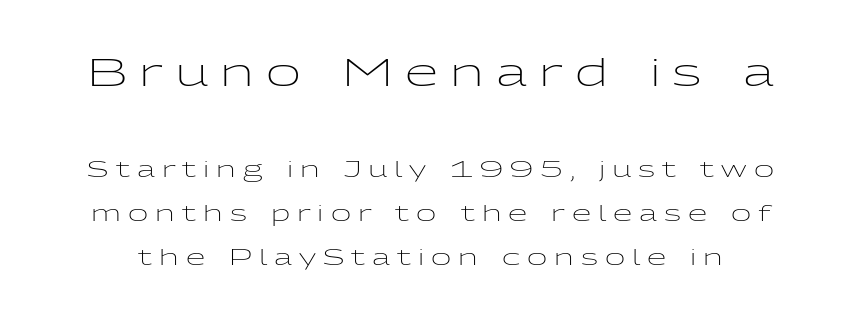
Q: Is the text bold? A: No.
Q: Is the text italic (slanted)? A: No, it is upright.
Q: Is the typeface a serif or a sans-serif typeface? A: Sans-serif.
Q: Is the text underlined? A: No.
Q: Is the spacing between letters normal or unusually wide? A: Unusually wide.
Q: Is the spacing between lines tight, normal or loose? A: Loose.
Q: Which block of text is set in a larger size, the first (top) or the second (bottom)? A: The first (top) one.
Q: Width (condensed, normal, or wide)? A: Wide.
Q: Stroke contrast? A: Low.
Q: x-height? A: Medium.
Q: Monospaced? A: No.
